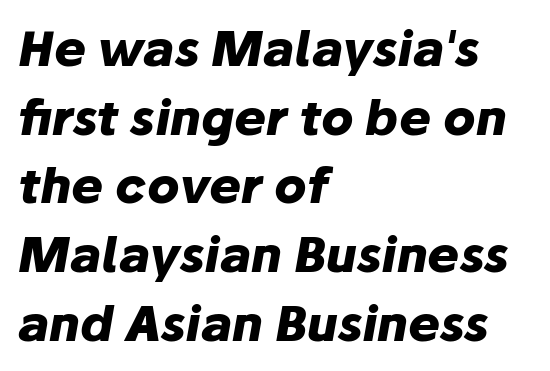
The image shows 48 px heavy type, italic (leaning right); set left-aligned, normal line spacing (1.43x), normal letter spacing, not underlined; low stroke contrast and a medium x-height.
